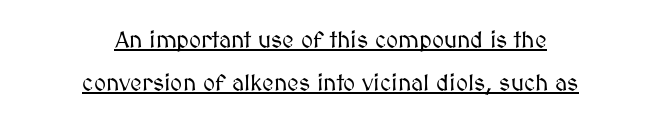
The image shows 23 px text type, upright; set centered, line spacing 1.87x, normal letter spacing, underlined.
